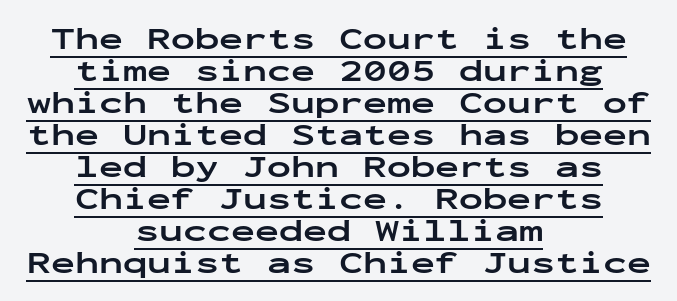
Serifs: no, the terminals of the letterforms are clean. The lines are quadded center. Quick note: interline space is minimal. This is heavy type, rendered in bold. The type is set solid horizontally, with unmodified tracking. The font's upright variant was chosen for this text.
